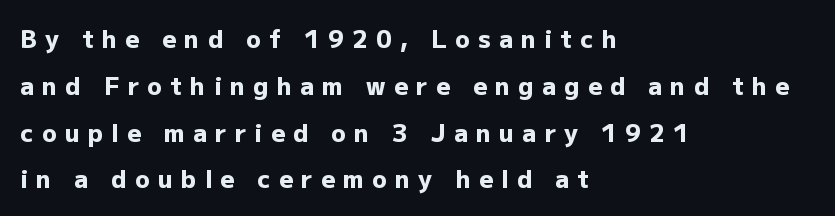
The image shows 24 px bold type, upright; set left-aligned, loose line spacing (1.95x), unusually wide letter spacing (+0.35 em), not underlined.
